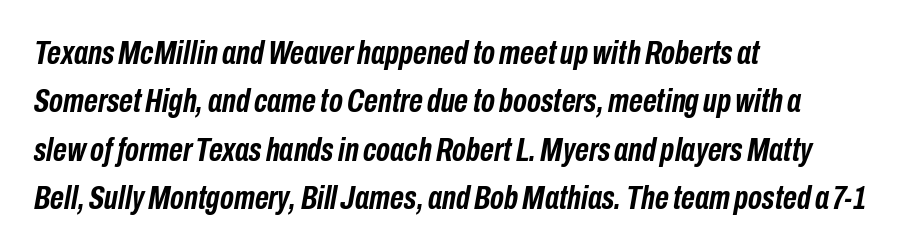
{"italic": "yes", "lean": "right", "slant_degrees": 10, "bold": "yes", "weight": "semibold", "width": "condensed", "stroke_contrast": "low", "x_height": "medium", "monospaced": "no", "underline": "no", "align": "left", "line_spacing": "normal", "line_spacing_ratio": 1.42, "letter_spacing": "normal", "letter_spacing_em": 0.0, "glyph_px": 34}
